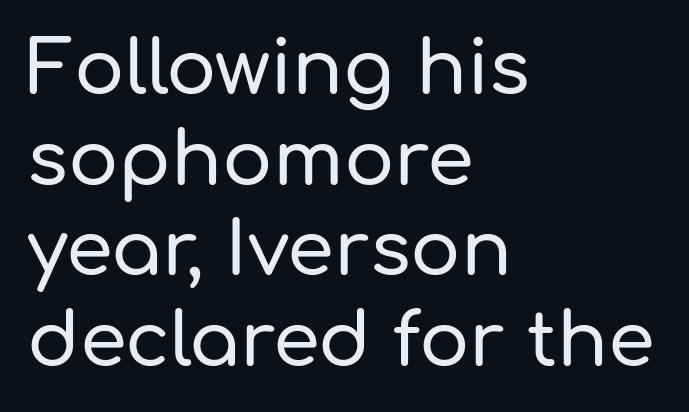
The image shows 75 px sans-serif type, upright; set left-aligned, line spacing 1.21x, normal letter spacing, not underlined; low stroke contrast and a medium x-height.
